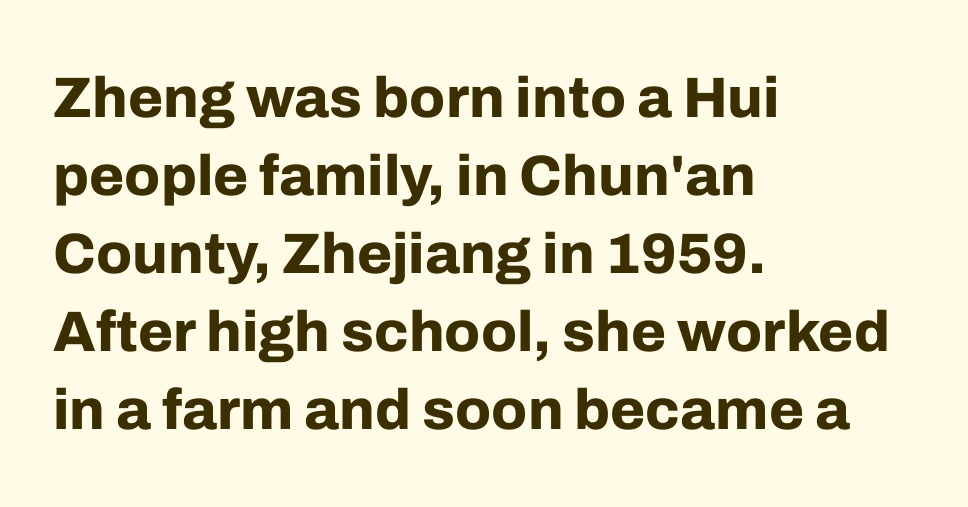
Q: Is the text bold? A: Yes.
Q: Is the text italic (slanted)? A: No, it is upright.
Q: Is the typeface a serif or a sans-serif typeface? A: Sans-serif.
Q: Is the text underlined? A: No.
Q: How is the paragraph aligned? A: Left-aligned.
Q: Is the spacing between letters normal or unusually wide? A: Normal.
Q: Is the spacing between lines tight, normal or loose? A: Normal.
Q: Width (condensed, normal, or wide)? A: Normal.
Q: Stroke contrast? A: Low.
Q: x-height? A: Medium.
Q: Monospaced? A: No.
